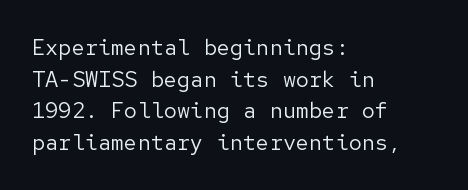
Q: Is the text bold? A: No.
Q: Is the text italic (slanted)? A: No, it is upright.
Q: Is the text underlined? A: No.
Q: How is the paragraph aligned? A: Left-aligned.
Q: Is the spacing between letters normal or unusually wide? A: Normal.
Q: Is the spacing between lines tight, normal or loose? A: Normal.
